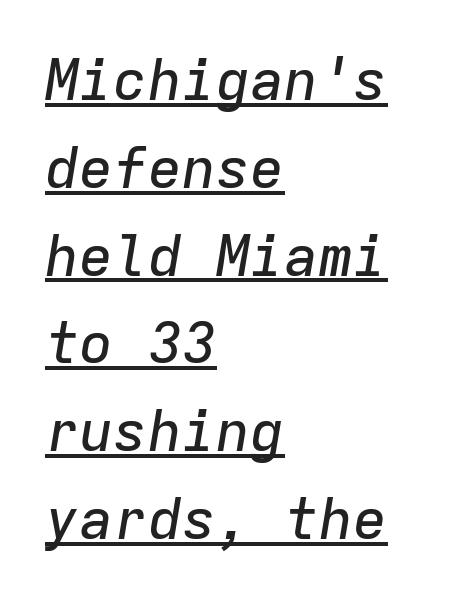
Q: Is the text italic (slanted)? A: Yes, it leans right by about 9 degrees.
Q: Is the text underlined? A: Yes.
Q: How is the paragraph aligned? A: Left-aligned.
Q: Is the spacing between letters normal or unusually wide? A: Normal.
Q: Is the spacing between lines tight, normal or loose? A: Normal.
Q: Width (condensed, normal, or wide)? A: Normal.
Q: Stroke contrast? A: Low.
Q: x-height? A: Medium.
Q: Monospaced? A: Yes.
